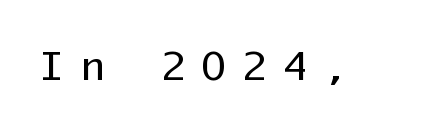
Q: Is the text bold? A: No.
Q: Is the text italic (slanted)? A: No, it is upright.
Q: Is the typeface a serif or a sans-serif typeface? A: Sans-serif.
Q: Is the text underlined? A: No.
Q: Is the spacing between letters normal or unusually wide? A: Unusually wide.
Q: Width (condensed, normal, or wide)? A: Normal.
Q: Stroke contrast? A: Low.
Q: x-height? A: Medium.
Q: Monospaced? A: Yes.
